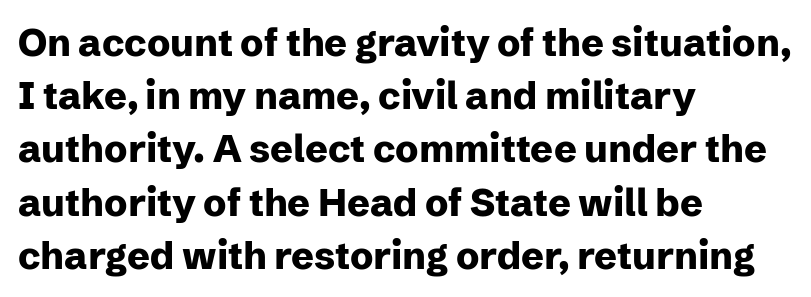
{"serif": "no", "italic": "no", "bold": "yes", "weight": "heavy", "width": "normal", "stroke_contrast": "low", "x_height": "medium", "monospaced": "no", "underline": "no", "align": "left", "line_spacing": "normal", "line_spacing_ratio": 1.4, "letter_spacing": "normal", "letter_spacing_em": 0.0, "glyph_px": 38}
